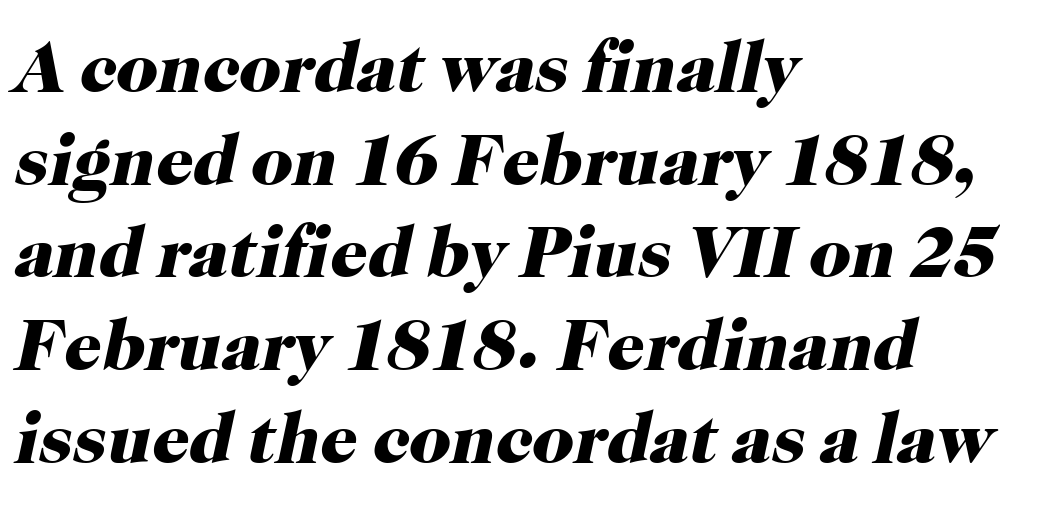
Q: Is the text bold? A: Yes.
Q: Is the text italic (slanted)? A: Yes, it leans right by about 12 degrees.
Q: Is the typeface a serif or a sans-serif typeface? A: Serif.
Q: Is the text underlined? A: No.
Q: How is the paragraph aligned? A: Left-aligned.
Q: Is the spacing between letters normal or unusually wide? A: Normal.
Q: Is the spacing between lines tight, normal or loose? A: Normal.
Q: Width (condensed, normal, or wide)? A: Normal.
Q: Stroke contrast? A: High.
Q: x-height? A: Medium.
Q: Monospaced? A: No.
